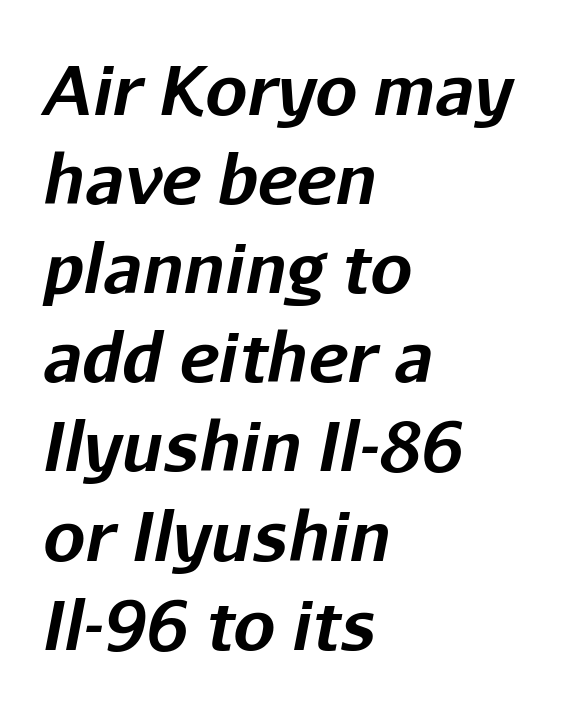
The image shows 67 px bold type, italic (leaning right); set left-aligned, normal line spacing (1.33x), normal letter spacing, not underlined; low stroke contrast and a medium x-height.
